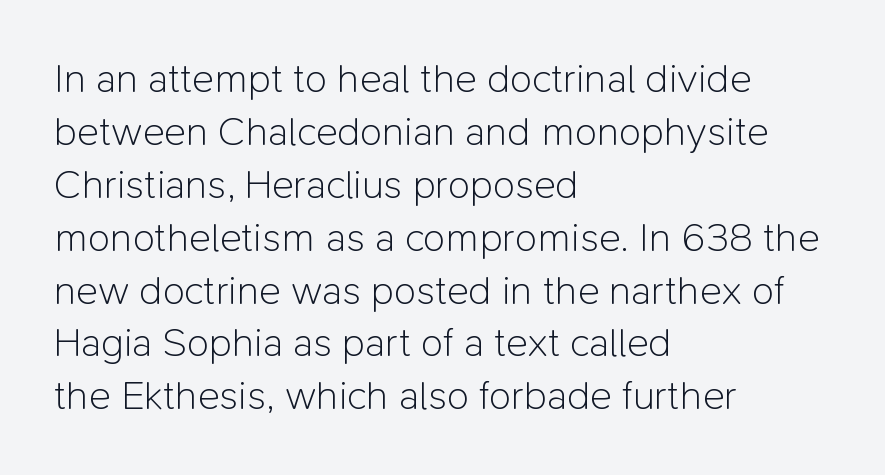
{"serif": "no", "italic": "no", "bold": "no", "weight": "light", "width": "normal", "stroke_contrast": "low", "x_height": "medium", "monospaced": "no", "underline": "no", "align": "left", "line_spacing": "normal", "line_spacing_ratio": 1.29, "letter_spacing": "normal", "letter_spacing_em": 0.0, "glyph_px": 41}
